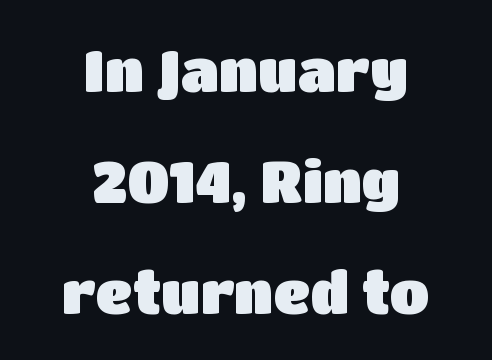
Q: Is the text italic (slanted)? A: No, it is upright.
Q: Is the typeface a serif or a sans-serif typeface? A: Sans-serif.
Q: Is the text underlined? A: No.
Q: How is the paragraph aligned? A: Centered.
Q: Is the spacing between letters normal or unusually wide? A: Normal.
Q: Is the spacing between lines tight, normal or loose? A: Loose.
Q: Width (condensed, normal, or wide)? A: Normal.
Q: Stroke contrast? A: Low.
Q: x-height? A: Large.
Q: Monospaced? A: No.
